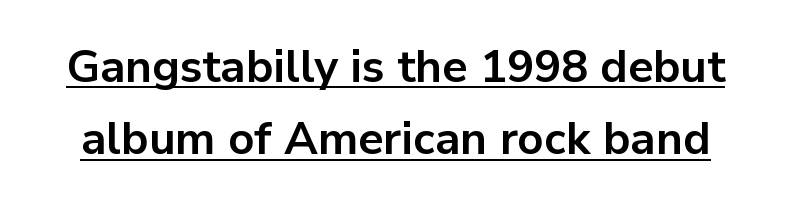
Q: Is the text bold? A: Yes.
Q: Is the text italic (slanted)? A: No, it is upright.
Q: Is the typeface a serif or a sans-serif typeface? A: Sans-serif.
Q: Is the text underlined? A: Yes.
Q: Is the spacing between letters normal or unusually wide? A: Normal.
Q: Is the spacing between lines tight, normal or loose? A: Normal.
Q: Width (condensed, normal, or wide)? A: Normal.
Q: Stroke contrast? A: Low.
Q: x-height? A: Medium.
Q: Monospaced? A: No.
